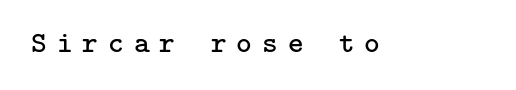
{"serif": "yes", "italic": "no", "bold": "no", "weight": "regular", "width": "normal", "stroke_contrast": "low", "x_height": "medium", "underline": "no", "letter_spacing": "wide", "letter_spacing_em": 0.33, "glyph_px": 30}
